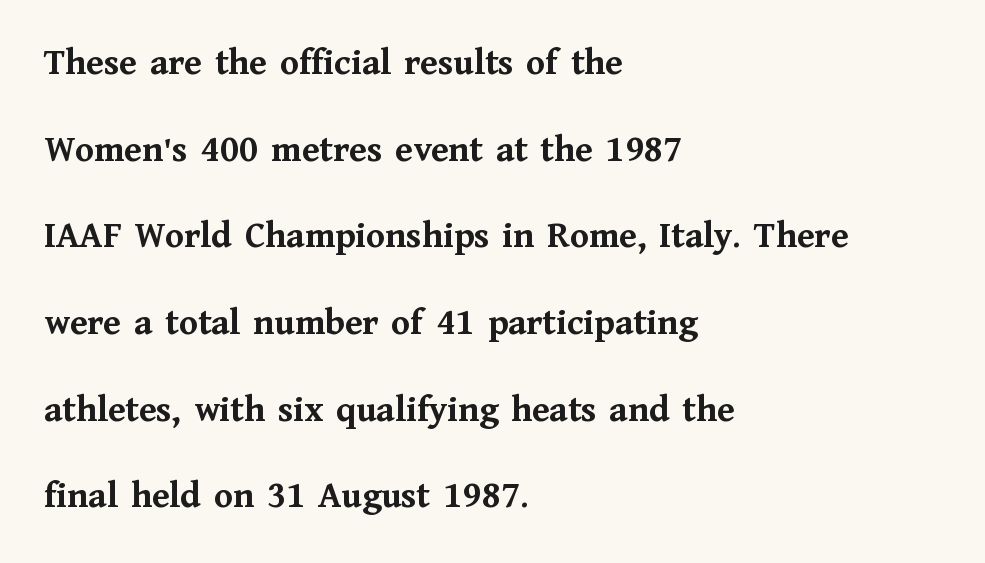
The image shows 38 px semibold serif type, upright; set left-aligned, loose line spacing (2.28x), normal letter spacing, not underlined; medium stroke contrast and a medium x-height.
